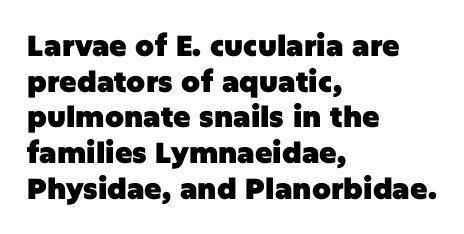
Lines of text with bare space underneath. Horizontal alignment here is leftward, the default for most running prose. Do the characters align in a grid? No, the font is proportional. The glyphs in this specimen are sans serif. The sample has been set heavy, in full bold. A typesetter would mark this as roman, not italic.
